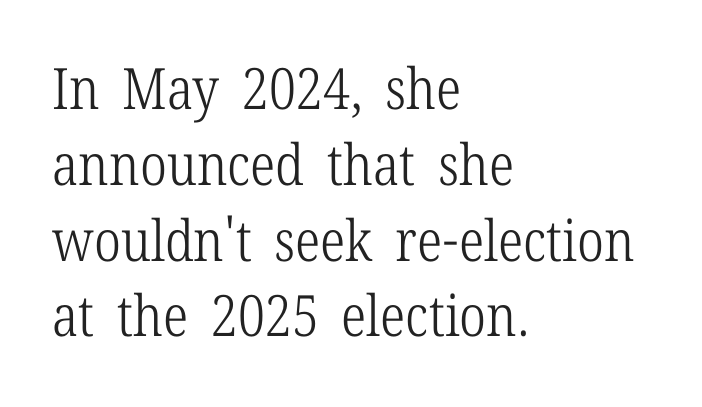
There is no visible air inserted between adjacent glyphs. The typesetter chose a ragged-right arrangement here. The string is rendered with underlining switched off. Horizontal bands of white between lines are of average thickness. This sample has the flowing, uneven cadence of proportional lettering. Heaviness? Minimal to ordinary, like unemphasized prose.
